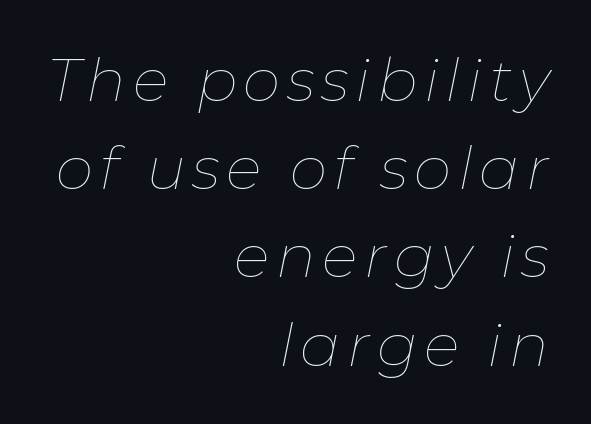
The image shows 60 px thin type, italic (leaning right); set right-aligned, normal line spacing (1.47x), not underlined; low stroke contrast and a medium x-height.
